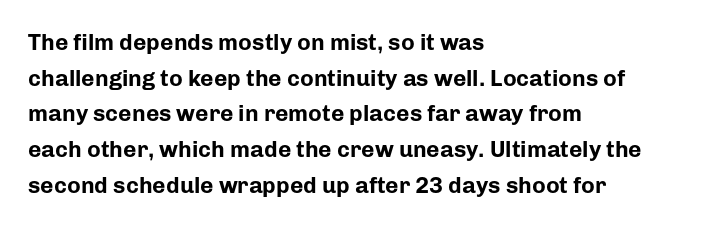
Is the block centered? No — it sits flush against the left margin. A full-strength bold gives these letters their thick strokes. The zone under the glyphs is completely vacant. This sample uses an upright cut, with every glyph sitting square on the baseline. The passage shown has conventional tracking throughout. The line-height multiplier appears to be the usual default.
